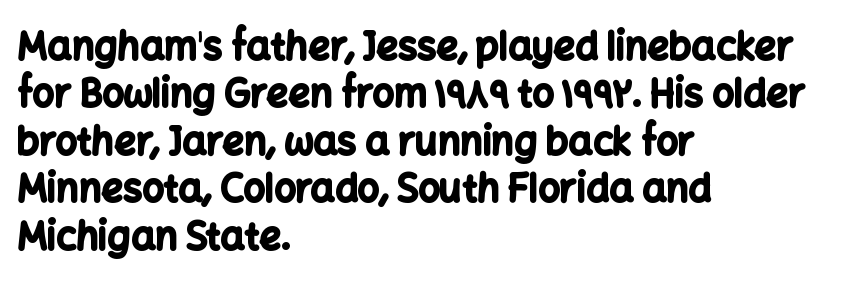
{"serif": "no", "italic": "no", "bold": "yes", "weight": "bold", "width": "normal", "stroke_contrast": "low", "x_height": "medium", "monospaced": "no", "underline": "no", "align": "left", "line_spacing": "normal", "line_spacing_ratio": 1.25, "letter_spacing": "normal", "letter_spacing_em": 0.0, "glyph_px": 38}
